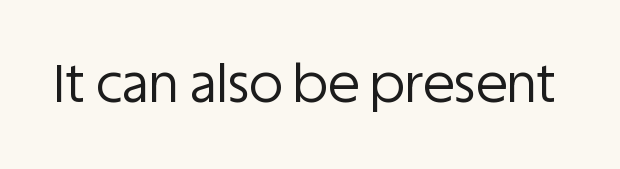
Stroke mass is kept to a normal reading level or below. The passage shown is typed in a proportional face where columns would drift. Characters follow at the spacing the type designer built in. Does the lettering tilt? It doesn't — this is upright. The type family on display is of the sans-serif kind.
